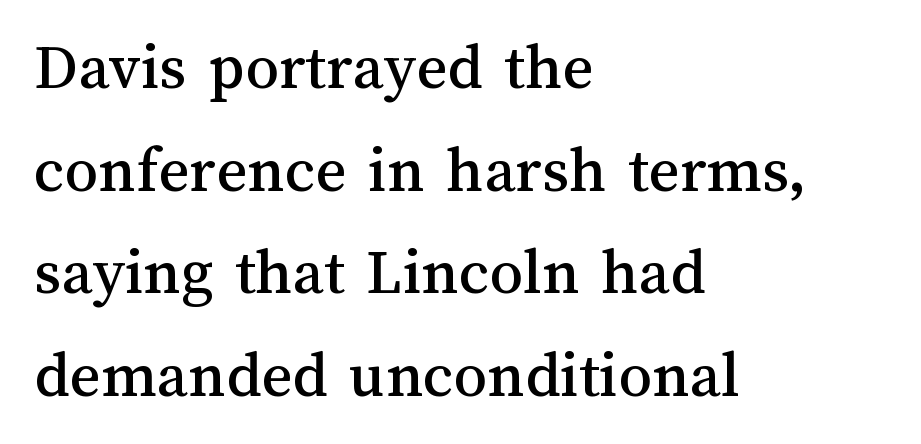
Alignment: flush left. The typography opts for an upright posture over an oblique one. These lines keep a tight, regular rhythm from letter to letter. Words float on clear page, feet unadorned. The designer left line spacing at the default.
